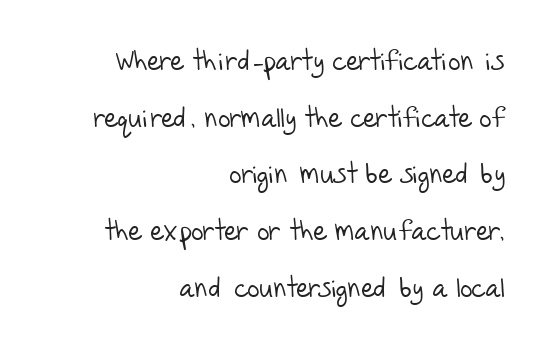
{"bold": "no", "underline": "no", "align": "right", "line_spacing": "loose", "line_spacing_ratio": 2.1, "letter_spacing": "normal", "letter_spacing_em": 0.0, "glyph_px": 27}
